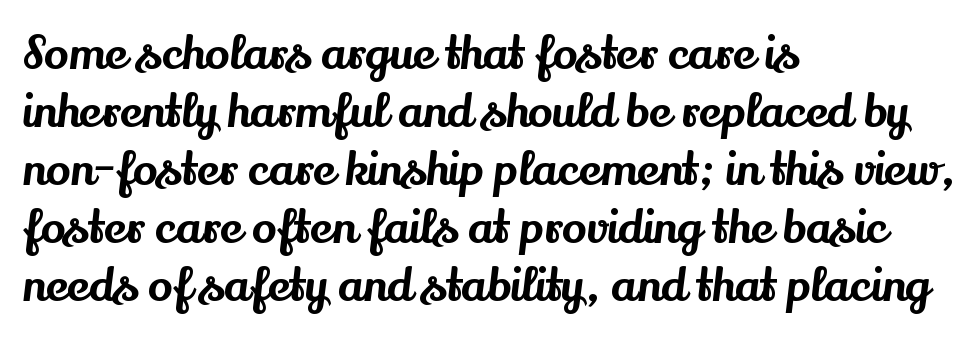
{"serif": "yes", "width": "normal", "stroke_contrast": "medium", "x_height": "small", "monospaced": "no", "underline": "no", "align": "left", "line_spacing": "normal", "line_spacing_ratio": 1.26, "letter_spacing": "normal", "letter_spacing_em": 0.0, "glyph_px": 46}
